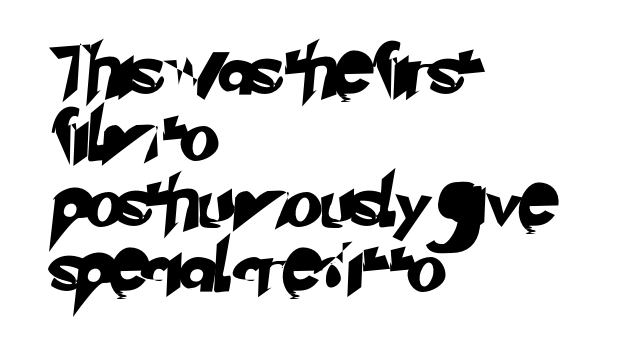
{"serif": "no", "width": "normal", "stroke_contrast": "low", "x_height": "small", "monospaced": "no", "underline": "no", "align": "left", "line_spacing": "normal", "line_spacing_ratio": 1.29, "letter_spacing": "normal", "letter_spacing_em": 0.0, "glyph_px": 51}
